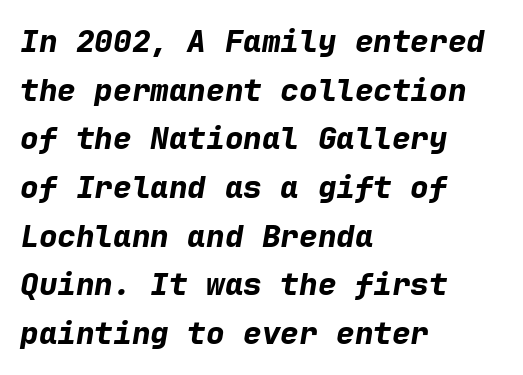
Teacher's note: observe the even left margin — that is flush-left alignment. Heft: maximum for text — a bold. Short note: letters normally spaced. Decoration check: the copy has no underline. The passage shown stacks its lines at a standard gap. The face used here has a pronounced slope to its letters.
